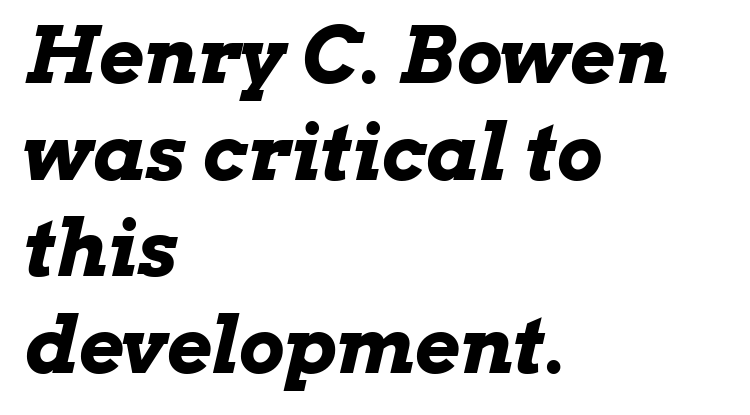
{"italic": "yes", "lean": "right", "slant_degrees": 13, "bold": "yes", "weight": "bold", "width": "wide", "stroke_contrast": "low", "x_height": "medium", "monospaced": "no", "underline": "no", "align": "left", "line_spacing_ratio": 1.24, "letter_spacing": "normal", "letter_spacing_em": 0.0, "glyph_px": 78}
